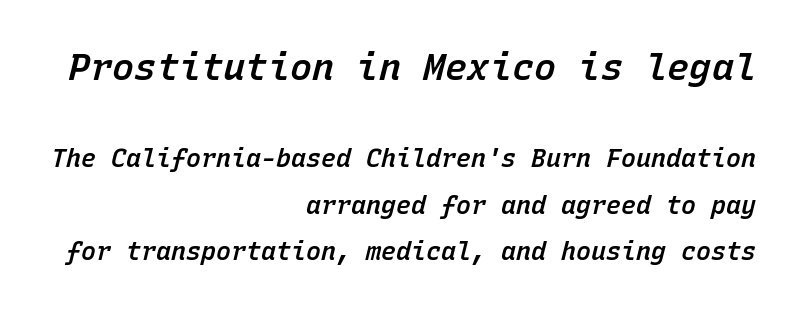
The image shows 37 px semibold type, italic (leaning right), monospaced; set right-aligned, line spacing 1.87x, normal letter spacing, not underlined; the first (top) block is 1.48x larger; low stroke contrast and a medium x-height.
